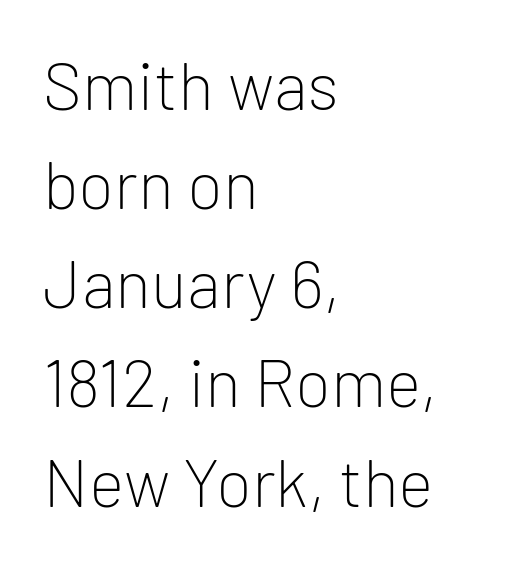
{"serif": "no", "italic": "no", "bold": "no", "weight": "light", "width": "normal", "stroke_contrast": "low", "x_height": "medium", "monospaced": "no", "underline": "no", "align": "left", "line_spacing": "normal", "line_spacing_ratio": 1.48, "letter_spacing": "normal", "letter_spacing_em": 0.0, "glyph_px": 67}
